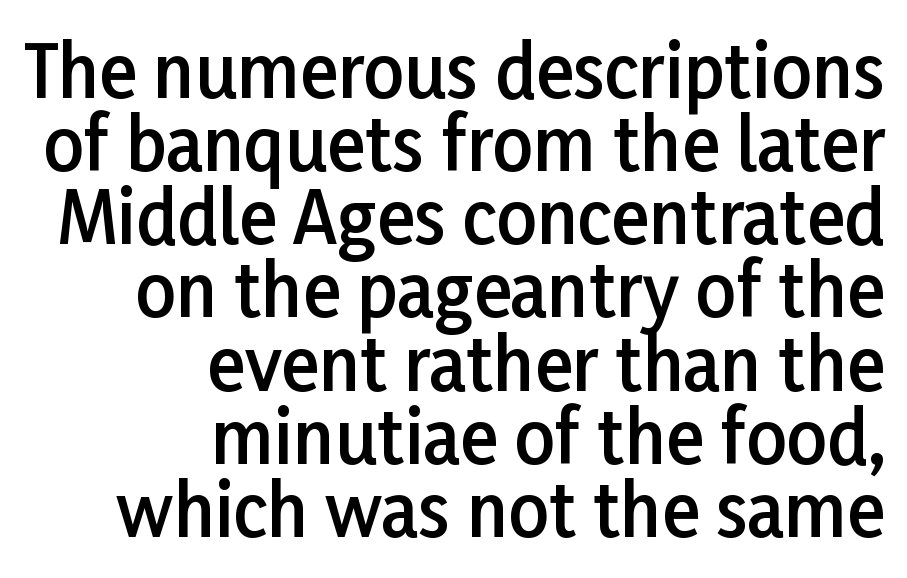
Q: Is the text bold? A: Semi-bold.
Q: Is the text italic (slanted)? A: No, it is upright.
Q: Is the typeface a serif or a sans-serif typeface? A: Sans-serif.
Q: Is the text underlined? A: No.
Q: How is the paragraph aligned? A: Right-aligned.
Q: Is the spacing between letters normal or unusually wide? A: Normal.
Q: Is the spacing between lines tight, normal or loose? A: Tight.
Q: Width (condensed, normal, or wide)? A: Normal.
Q: Stroke contrast? A: Low.
Q: x-height? A: Medium.
Q: Monospaced? A: No.
